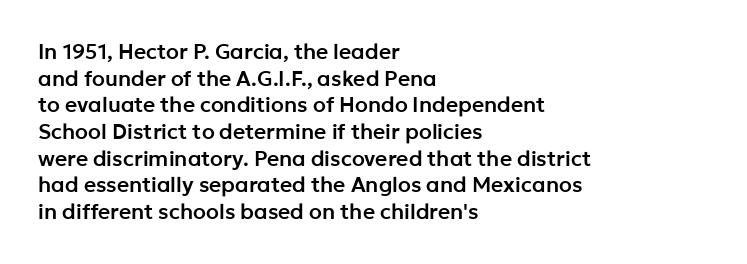
Successive baselines arrive at the customary interval. The space directly below the letters is spotless. The face used here is rendered with its standard letterfit. The rendering anchors every line to the left-hand side.
